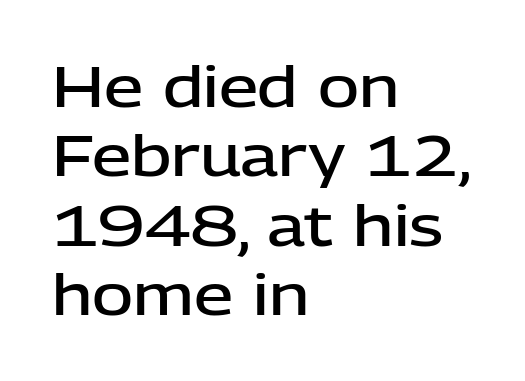
Typesetter's note: demi weight, one step under bold. A classic flush-left, rag-right setting is used for this passage. The specimen omits any rule beneath the text block's lines. Check where the strokes stop: nothing finishes them off — pure sans.
